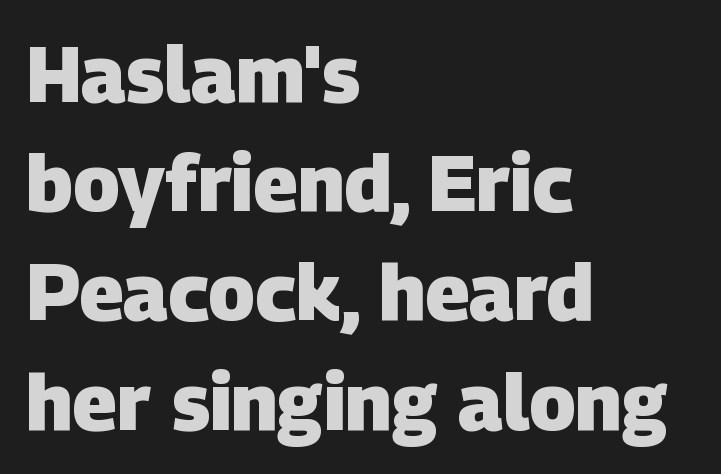
{"serif": "no", "bold": "yes", "weight": "heavy", "width": "normal", "stroke_contrast": "low", "x_height": "large", "monospaced": "no", "underline": "no", "align": "left", "line_spacing": "normal", "line_spacing_ratio": 1.4, "letter_spacing": "normal", "letter_spacing_em": 0.0, "glyph_px": 78}
